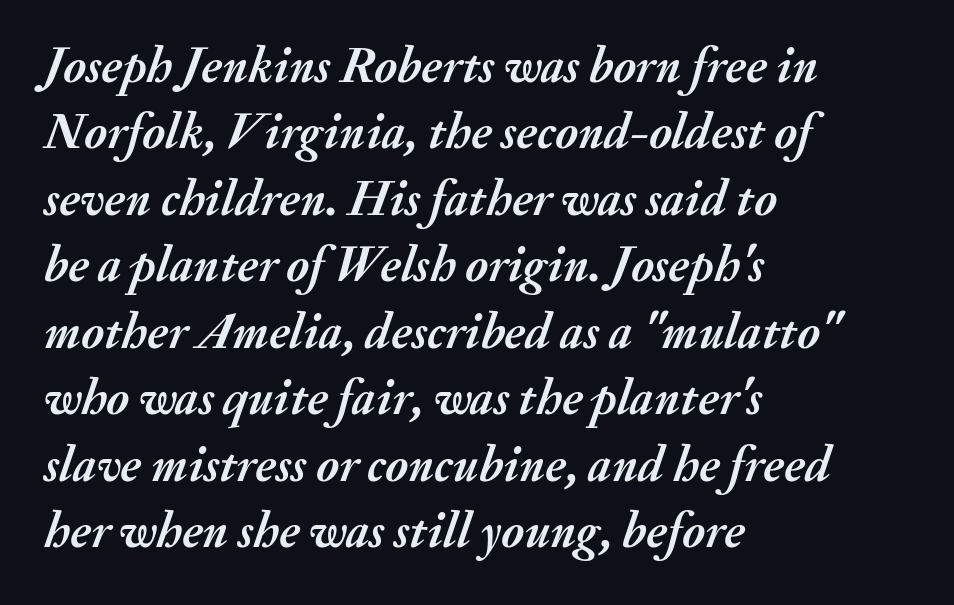
{"italic": "yes", "lean": "right", "slant_degrees": 20, "bold": "yes", "weight": "semibold", "width": "normal", "stroke_contrast": "medium", "x_height": "small", "monospaced": "no", "underline": "no", "align": "left", "line_spacing": "normal", "line_spacing_ratio": 1.33, "letter_spacing": "normal", "letter_spacing_em": 0.0, "glyph_px": 50}
